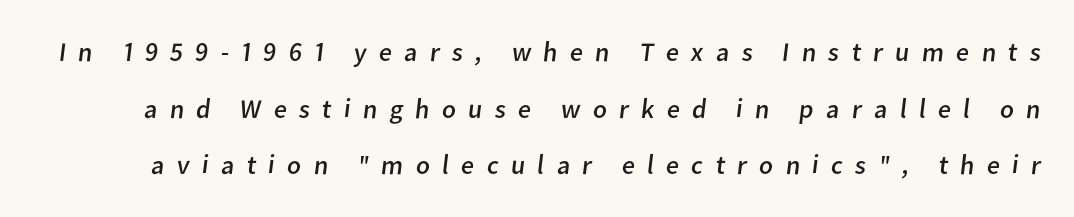
Q: Is the text bold? A: No.
Q: Is the text underlined? A: No.
Q: Is the spacing between letters normal or unusually wide? A: Unusually wide.
Q: Is the spacing between lines tight, normal or loose? A: Loose.
